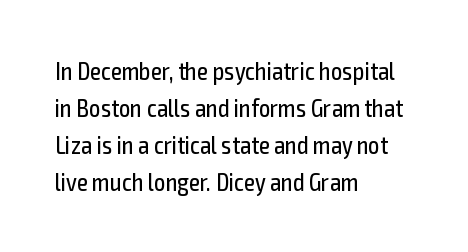
Q: Is the text bold? A: No.
Q: Is the text italic (slanted)? A: No, it is upright.
Q: Is the text underlined? A: No.
Q: How is the paragraph aligned? A: Left-aligned.
Q: Is the spacing between letters normal or unusually wide? A: Normal.
Q: Is the spacing between lines tight, normal or loose? A: Normal.
